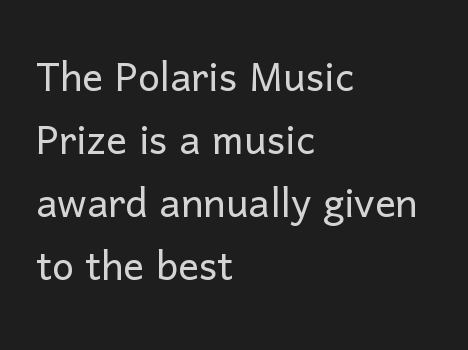
Q: Is the text bold? A: No.
Q: Is the text italic (slanted)? A: No, it is upright.
Q: Is the typeface a serif or a sans-serif typeface? A: Sans-serif.
Q: Is the text underlined? A: No.
Q: How is the paragraph aligned? A: Left-aligned.
Q: Is the spacing between letters normal or unusually wide? A: Normal.
Q: Width (condensed, normal, or wide)? A: Normal.
Q: Stroke contrast? A: Low.
Q: x-height? A: Medium.
Q: Monospaced? A: No.
